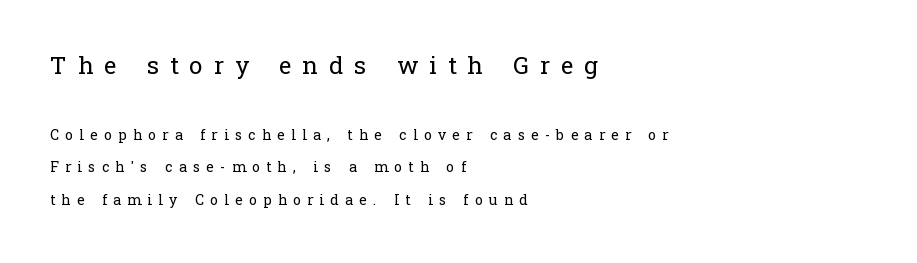
The image shows 24 px text type, upright; set left-aligned, loose line spacing (2.35x), unusually wide letter spacing (+0.46 em), not underlined; the first (top) block is 1.71x larger.
